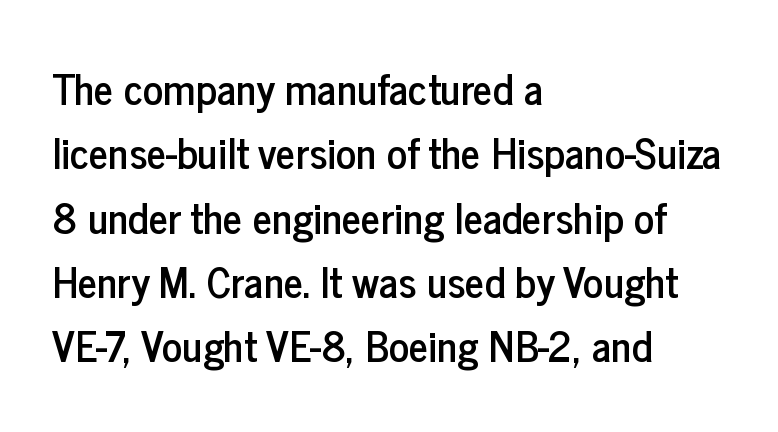
Are there feet on the stems? There aren't — it's a sans. Every stem runs plumb, perpendicular to the baseline. Character widths vary here, with narrow letters taking less room than wide ones. The block of text has a typical density, with ordinary space between rows. The rendering anchors every line to the left-hand side.
